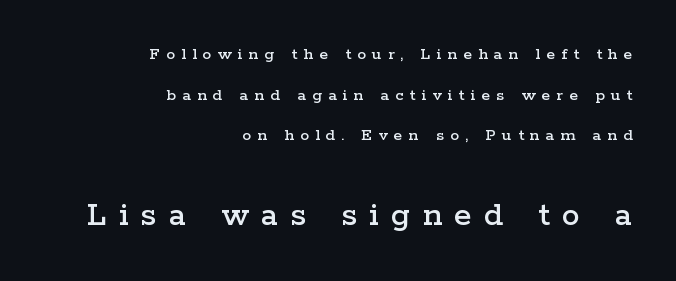
Block two is the big one; block one sits smaller above it. Visually the block forms a straight wall on the right and a jagged coastline on the left. Horizontal bands of white between lines are thick stripes. The typography opts for an upright posture over an oblique one.
